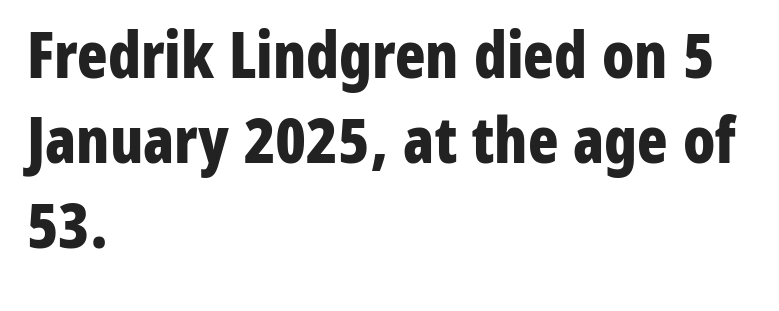
The image shows 63 px bold, condensed sans-serif type, upright; set left-aligned, normal line spacing (1.35x), normal letter spacing, not underlined; low stroke contrast and a medium x-height.
